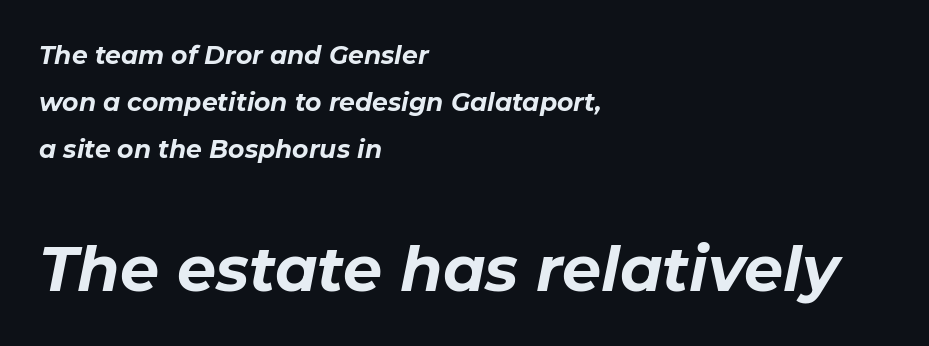
{"italic": "yes", "lean": "right", "slant_degrees": 11, "bold": "yes", "weight": "bold", "width": "normal", "stroke_contrast": "low", "x_height": "medium", "monospaced": "no", "underline": "no", "align": "left", "line_spacing_ratio": 1.88, "letter_spacing": "normal", "letter_spacing_em": 0.0, "larger_block": "second", "size_ratio": 2.48, "glyph_px": 62}
